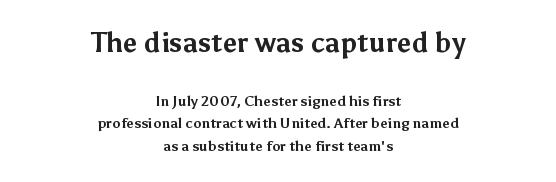
The space beneath each line is pristine and unruled. The emphasis by scale lands on block number one, above. Vertical spacing — default. A full-strength bold gives these letters their thick strokes. The type sits square on the baseline with zero lean. Honestly, the letter spacing is just normal — you wouldn't notice it.
